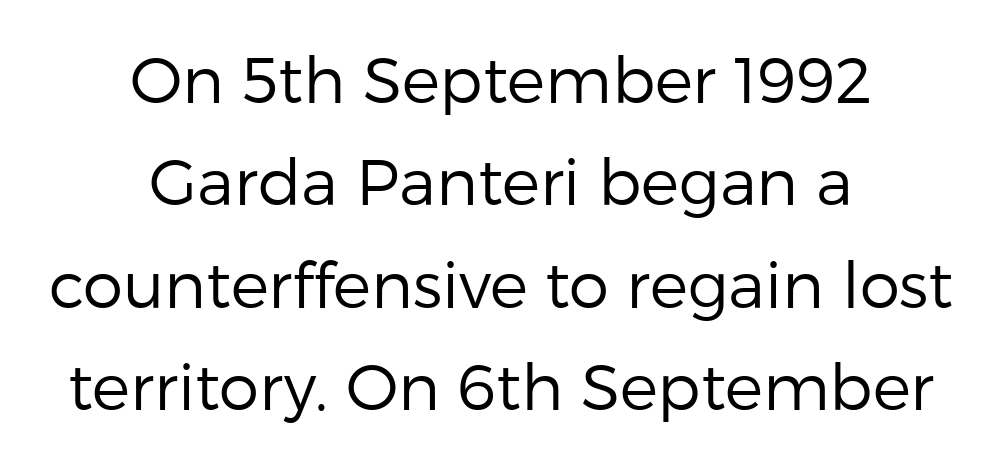
{"serif": "no", "italic": "no", "bold": "no", "weight": "regular", "width": "normal", "stroke_contrast": "low", "x_height": "medium", "monospaced": "no", "underline": "no", "align": "center", "line_spacing": "normal", "line_spacing_ratio": 1.6, "letter_spacing": "normal", "letter_spacing_em": 0.0, "glyph_px": 64}
